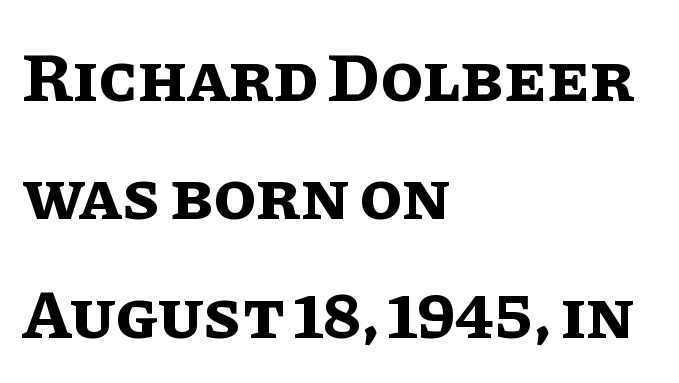
Descender tails drop into unmarked territory. These lines are rendered in a variable-pitch font. This rendering uses left alignment, leaving the right contour irregular. The typesetting leans heavy: a genuine bold.
